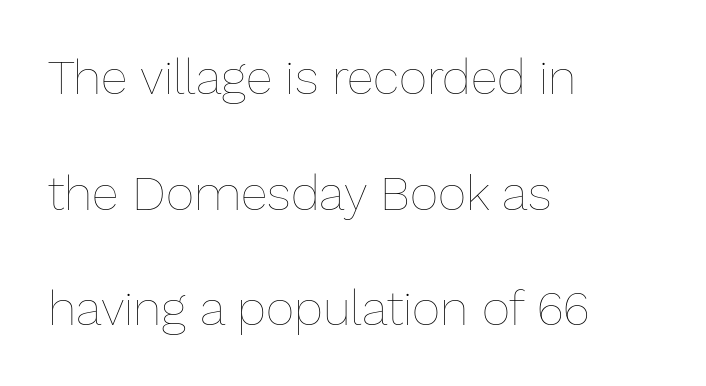
The image shows 49 px thin type, upright; set left-aligned, loose line spacing (2.36x), normal letter spacing, not underlined; low stroke contrast and a medium x-height.
